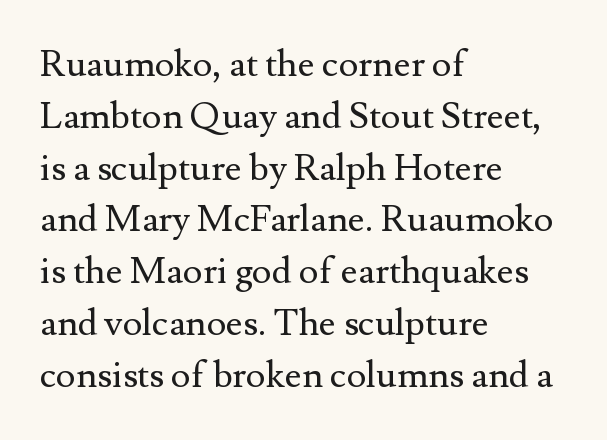
The lines sit at an ordinary, default distance from one another. Casual observation: everything's shoved over to the left. Look at the tracking — it's just the regular setting, nothing added. This rendering employs a face with finishing strokes, i.e., a serif. On a weight scale, this lands at 450 or below.
